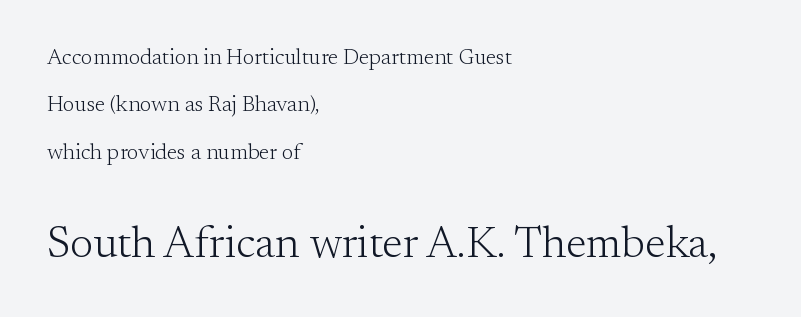
The rendering uses a large line-height, opening up the rows. A typesetter would call this proportional, since set widths differ per character. Layout note: lines flush left. The specimen omits any rule beneath the text block's lines.
